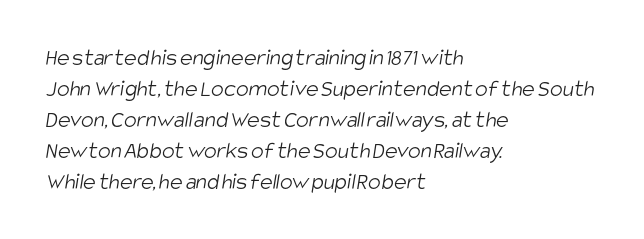
The image shows 24 px text type; set left-aligned, normal line spacing (1.29x), normal letter spacing, not underlined.
